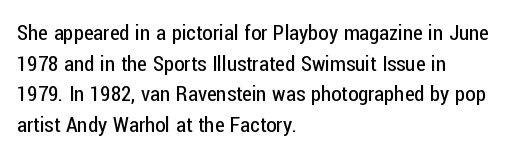
Q: Is the text bold? A: No.
Q: Is the text italic (slanted)? A: No, it is upright.
Q: Is the text underlined? A: No.
Q: How is the paragraph aligned? A: Left-aligned.
Q: Is the spacing between letters normal or unusually wide? A: Normal.
Q: Is the spacing between lines tight, normal or loose? A: Normal.
